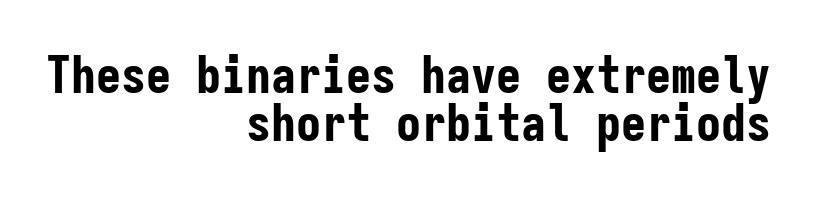
The image shows 50 px bold, condensed sans-serif type, upright, monospaced; set right-aligned, tight line spacing (0.96x), normal letter spacing, not underlined; low stroke contrast and a medium x-height.
